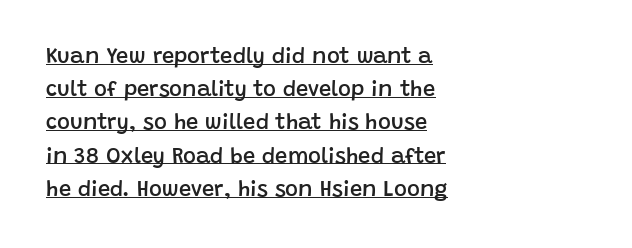
Q: Is the text bold? A: Semi-bold.
Q: Is the text italic (slanted)? A: No, it is upright.
Q: Is the text underlined? A: Yes.
Q: How is the paragraph aligned? A: Left-aligned.
Q: Is the spacing between letters normal or unusually wide? A: Normal.
Q: Is the spacing between lines tight, normal or loose? A: Normal.
